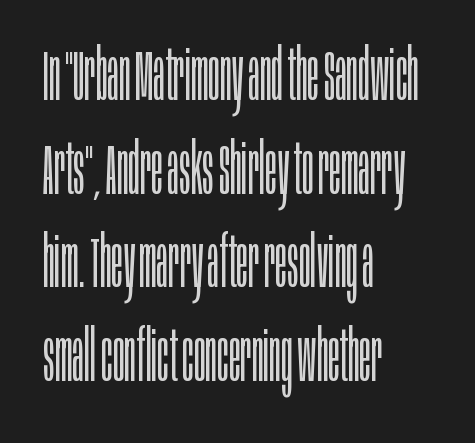
The image shows 71 px light, condensed sans-serif type, upright; set left-aligned, normal line spacing (1.32x), normal letter spacing, not underlined; low stroke contrast and a large x-height.
